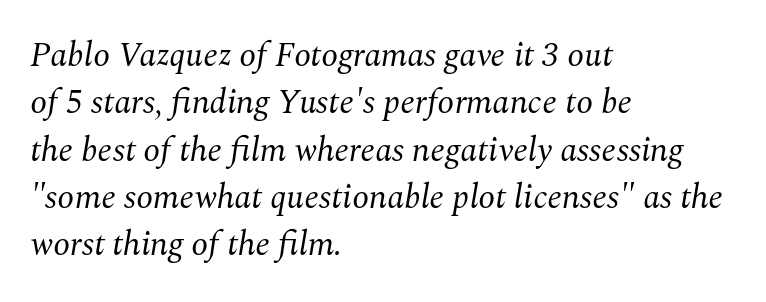
The image shows 34 px regular-weight serif type, italic (leaning right); set left-aligned, normal line spacing (1.39x), normal letter spacing, not underlined; medium stroke contrast and a medium x-height.
